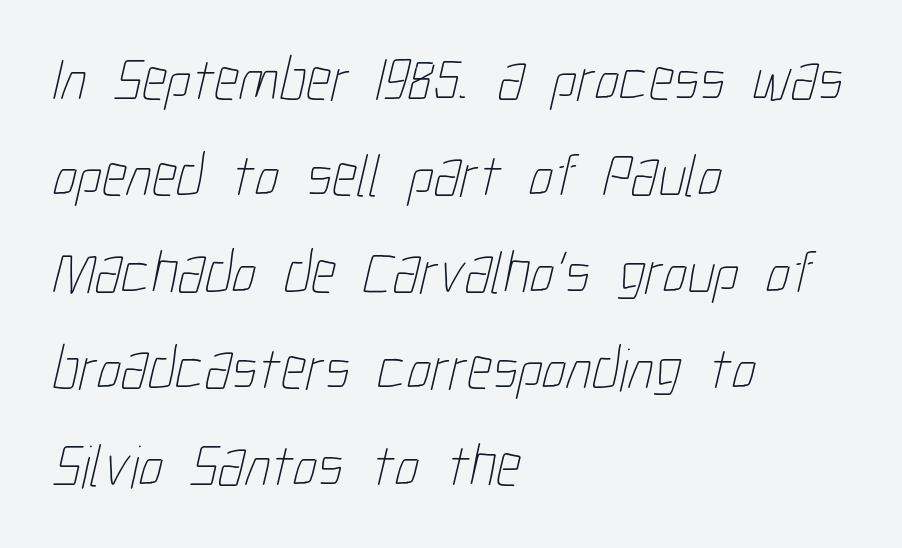
The image shows 61 px thin, condensed type; set left-aligned, normal line spacing (1.58x), normal letter spacing, not underlined; low stroke contrast and a medium x-height.
